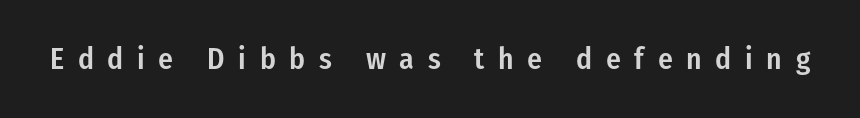
Note the varied advance widths — an 'i' is clearly narrower than an 'm'. Display-style spreading of the glyphs; the letterfit is very open. Does the lettering tilt? It doesn't — this is upright. How heavy is the stroke? Medium-heavy — a semibold, shy of bold. Regarding serifs, this sample does without them.
